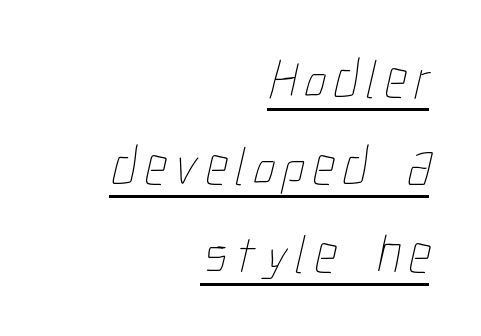
The vertical gap from one line to the next is medium. Reading down the block, your eye finds every line finishing at a fixed right position. Is there an underline? Yes — a line sits under the letters. Think of a printed novel: that variable character pitch is what you see here. Counters stay open thanks to moderate or lighter strokes.
